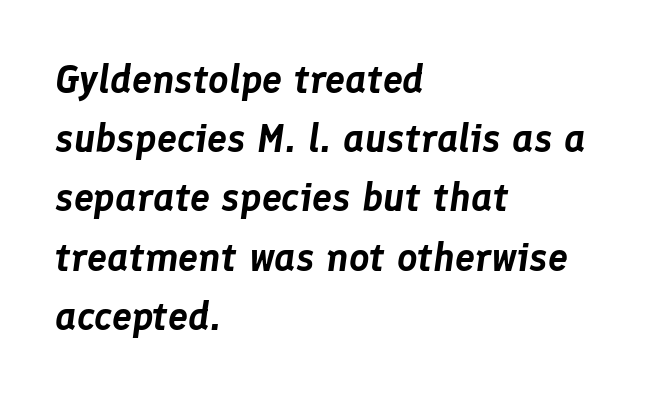
Each row of text sits above clean, open space. Proportional: the letters do not fall into vertical columns. Rendered with sloped, italic letterforms. Which margin do the lines hug? The left one — the right edge is uneven. What's the leading like? Ordinary, nothing unusual. A typesetter would call this zero additional tracking.
